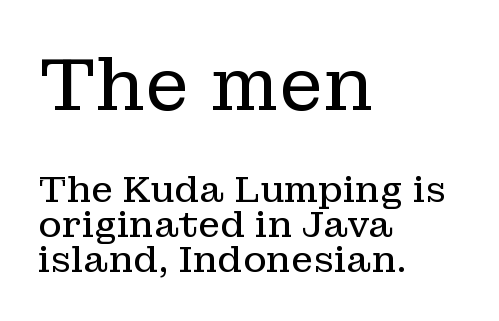
Q: Is the text bold? A: No.
Q: Is the text italic (slanted)? A: No, it is upright.
Q: Is the typeface a serif or a sans-serif typeface? A: Serif.
Q: Is the text underlined? A: No.
Q: How is the paragraph aligned? A: Left-aligned.
Q: Is the spacing between letters normal or unusually wide? A: Normal.
Q: Is the spacing between lines tight, normal or loose? A: Tight.
Q: Which block of text is set in a larger size, the first (top) or the second (bottom)? A: The first (top) one.
Q: Width (condensed, normal, or wide)? A: Normal.
Q: Stroke contrast? A: Low.
Q: x-height? A: Medium.
Q: Monospaced? A: No.
